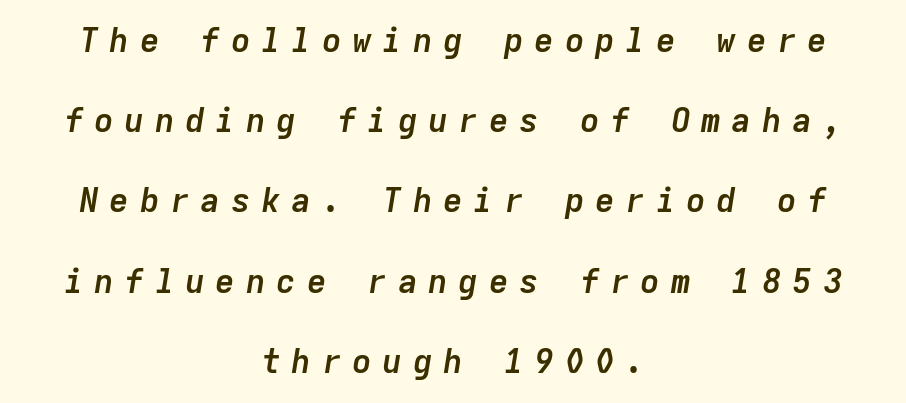
The image shows 33 px semibold type, italic (leaning right), monospaced; set centered, loose line spacing (2.43x), unusually wide letter spacing (+0.32 em), not underlined; low stroke contrast and a medium x-height.
